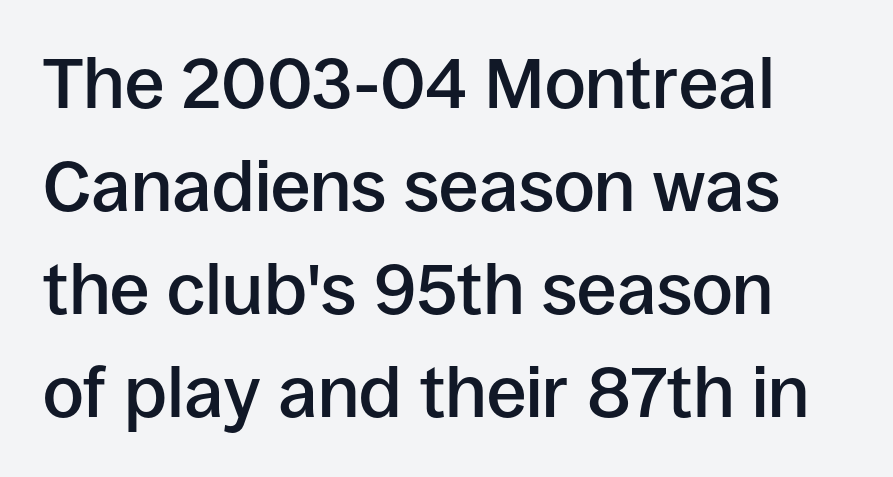
Q: Is the text bold? A: Semi-bold.
Q: Is the text italic (slanted)? A: No, it is upright.
Q: Is the typeface a serif or a sans-serif typeface? A: Sans-serif.
Q: Is the text underlined? A: No.
Q: Is the spacing between letters normal or unusually wide? A: Normal.
Q: Is the spacing between lines tight, normal or loose? A: Normal.
Q: Width (condensed, normal, or wide)? A: Normal.
Q: Stroke contrast? A: Low.
Q: x-height? A: Large.
Q: Monospaced? A: No.
